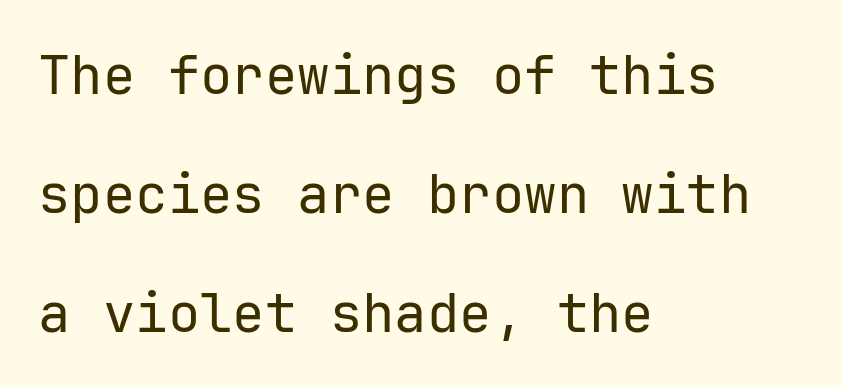
Q: Is the text bold? A: No.
Q: Is the text italic (slanted)? A: No, it is upright.
Q: Is the typeface a serif or a sans-serif typeface? A: Sans-serif.
Q: Is the text underlined? A: No.
Q: How is the paragraph aligned? A: Left-aligned.
Q: Is the spacing between letters normal or unusually wide? A: Normal.
Q: Is the spacing between lines tight, normal or loose? A: Loose.
Q: Width (condensed, normal, or wide)? A: Normal.
Q: Stroke contrast? A: Low.
Q: x-height? A: Medium.
Q: Monospaced? A: Yes.
